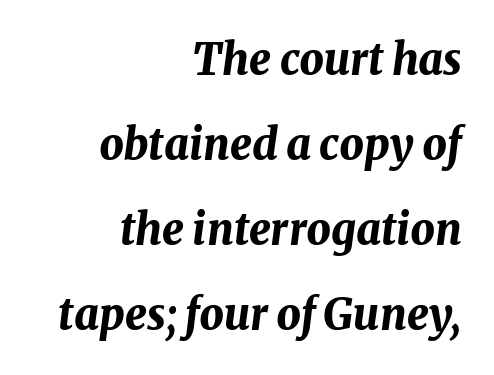
{"italic": "yes", "lean": "right", "slant_degrees": 8, "bold": "yes", "weight": "bold", "width": "normal", "stroke_contrast": "medium", "x_height": "medium", "monospaced": "no", "underline": "no", "align": "right", "line_spacing": "loose", "line_spacing_ratio": 1.98, "letter_spacing": "normal", "letter_spacing_em": 0.0, "glyph_px": 43}
